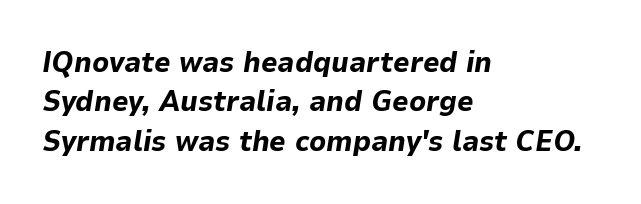
These lines were composed using italics. The type is set solid horizontally, with unmodified tracking. Pretty heavy lettering here — definitely bold. The passage shown stacks its lines at a standard gap.
